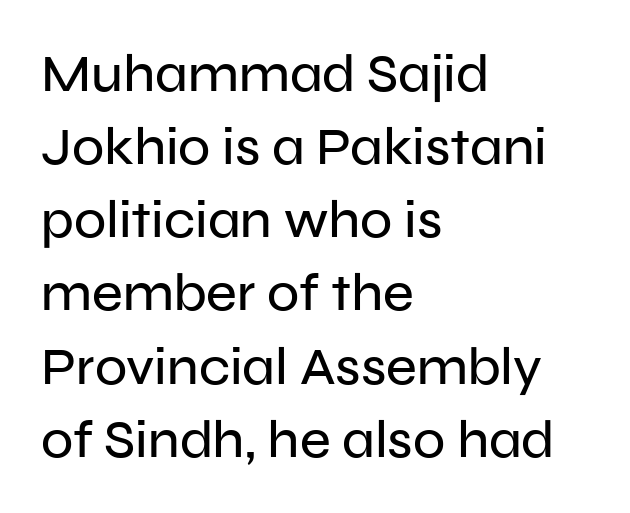
Q: Is the text italic (slanted)? A: No, it is upright.
Q: Is the typeface a serif or a sans-serif typeface? A: Sans-serif.
Q: Is the text underlined? A: No.
Q: How is the paragraph aligned? A: Left-aligned.
Q: Is the spacing between letters normal or unusually wide? A: Normal.
Q: Is the spacing between lines tight, normal or loose? A: Normal.
Q: Width (condensed, normal, or wide)? A: Normal.
Q: Stroke contrast? A: Low.
Q: x-height? A: Medium.
Q: Monospaced? A: No.
